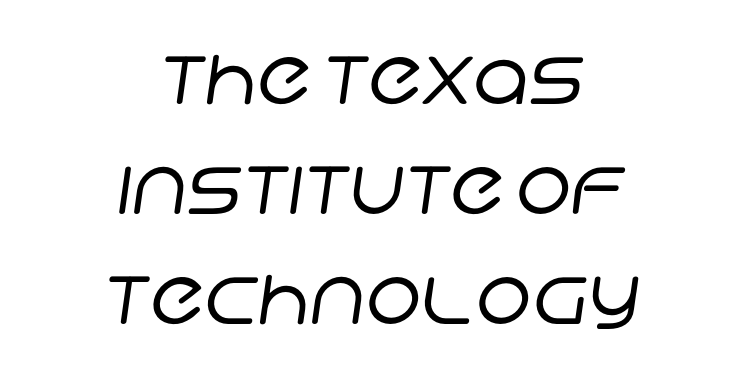
Q: Is the text bold? A: No.
Q: Is the typeface a serif or a sans-serif typeface? A: Sans-serif.
Q: Is the text underlined? A: No.
Q: How is the paragraph aligned? A: Centered.
Q: Is the spacing between letters normal or unusually wide? A: Normal.
Q: Is the spacing between lines tight, normal or loose? A: Normal.
Q: Width (condensed, normal, or wide)? A: Normal.
Q: Stroke contrast? A: Low.
Q: x-height? A: Large.
Q: Monospaced? A: No.
